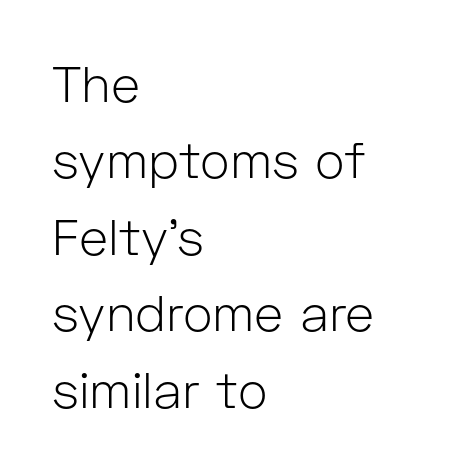
{"serif": "no", "italic": "no", "bold": "no", "weight": "light", "width": "normal", "stroke_contrast": "low", "x_height": "medium", "monospaced": "no", "underline": "no", "align": "left", "line_spacing": "normal", "line_spacing_ratio": 1.53, "letter_spacing": "normal", "letter_spacing_em": 0.0, "glyph_px": 50}
